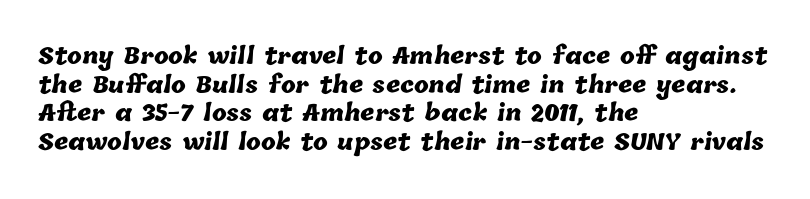
The image shows 22 px bold type; set left-aligned, normal line spacing (1.3x), normal letter spacing, not underlined.
